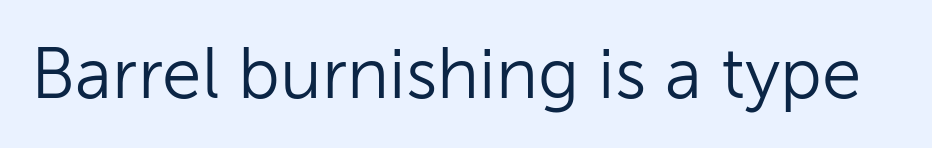
Q: Is the text bold? A: No.
Q: Is the text italic (slanted)? A: No, it is upright.
Q: Is the typeface a serif or a sans-serif typeface? A: Sans-serif.
Q: Is the text underlined? A: No.
Q: Is the spacing between letters normal or unusually wide? A: Normal.
Q: Width (condensed, normal, or wide)? A: Normal.
Q: Stroke contrast? A: Low.
Q: x-height? A: Medium.
Q: Monospaced? A: No.
